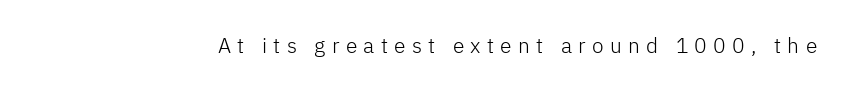
Is this a heavy cut? Hardly; it is regular or lighter. The space beneath each line is pristine and unruled. This sample uses expanded letter spacing, leaving extra air between glyphs. Do the letters lean? They stand straight.
